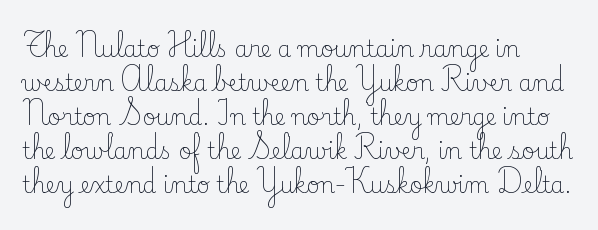
Q: Is the text bold? A: No.
Q: Is the text italic (slanted)? A: No, it is upright.
Q: Is the text underlined? A: No.
Q: How is the paragraph aligned? A: Left-aligned.
Q: Is the spacing between letters normal or unusually wide? A: Normal.
Q: Is the spacing between lines tight, normal or loose? A: Normal.
